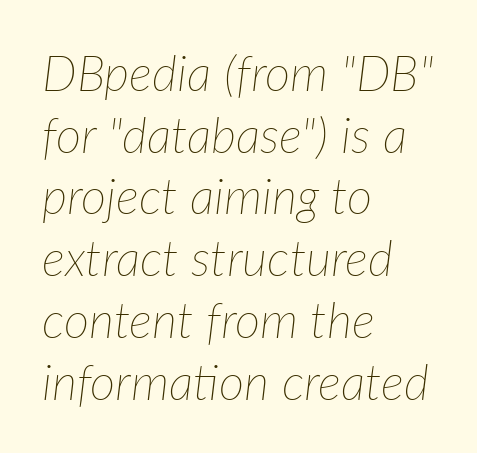
The image shows 49 px thin type, italic (leaning right); set left-aligned, normal line spacing (1.26x), normal letter spacing, not underlined; low stroke contrast and a medium x-height.
